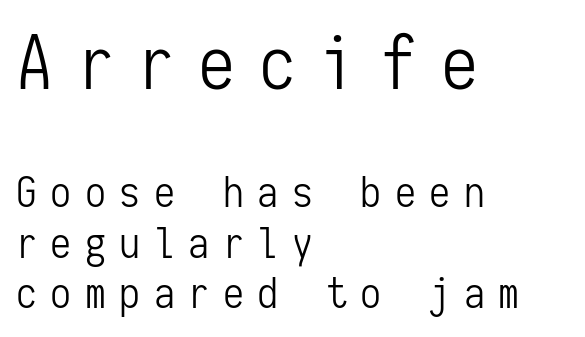
{"serif": "no", "italic": "no", "bold": "no", "weight": "light", "width": "condensed", "stroke_contrast": "low", "x_height": "medium", "monospaced": "yes", "underline": "no", "align": "left", "line_spacing_ratio": 1.21, "letter_spacing": "wide", "letter_spacing_em": 0.32, "larger_block": "first", "size_ratio": 1.76, "glyph_px": 74}
